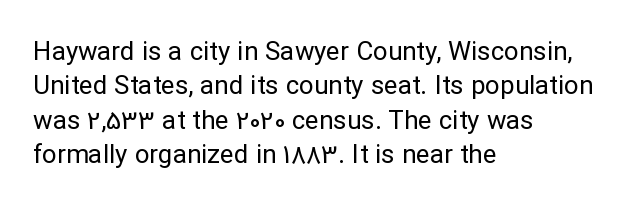
Q: Is the text bold? A: No.
Q: Is the text italic (slanted)? A: No, it is upright.
Q: Is the text underlined? A: No.
Q: How is the paragraph aligned? A: Left-aligned.
Q: Is the spacing between letters normal or unusually wide? A: Normal.
Q: Is the spacing between lines tight, normal or loose? A: Normal.
